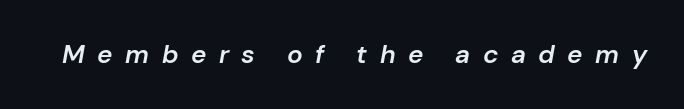
Q: Is the text bold? A: Semi-bold.
Q: Is the text italic (slanted)? A: Yes, it leans right by about 10 degrees.
Q: Is the text underlined? A: No.
Q: Is the spacing between letters normal or unusually wide? A: Unusually wide.
